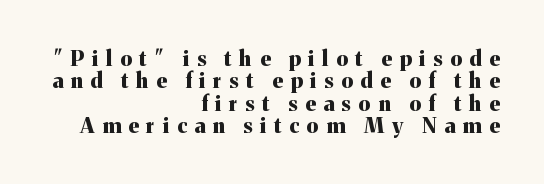
Italic? Not at all — the glyphs are vertical. The vertical gap from one line to the next is small. As a designer I'd log this as weight 700, bold. The passage shown has open, widely tracked lettering throughout. Each line ends at the same right margin while the left side varies.
